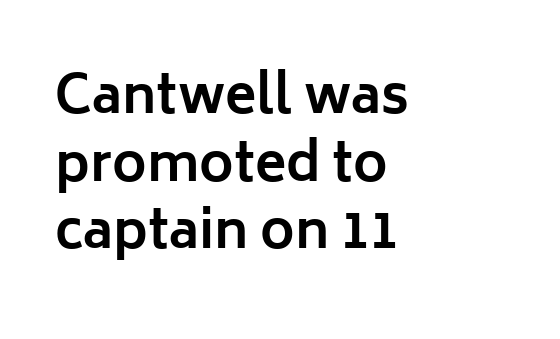
{"serif": "no", "italic": "no", "bold": "yes", "weight": "bold", "width": "normal", "stroke_contrast": "low", "x_height": "medium", "monospaced": "no", "underline": "no", "align": "left", "line_spacing": "normal", "line_spacing_ratio": 1.3, "letter_spacing": "normal", "letter_spacing_em": 0.0, "glyph_px": 52}
